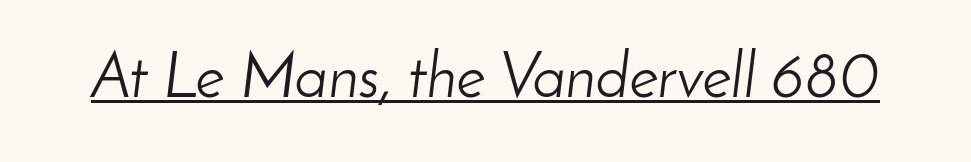
Q: Is the text bold? A: No.
Q: Is the text italic (slanted)? A: Yes, it leans right by about 8 degrees.
Q: Is the text underlined? A: Yes.
Q: Is the spacing between letters normal or unusually wide? A: Normal.
Q: Width (condensed, normal, or wide)? A: Normal.
Q: Stroke contrast? A: Low.
Q: x-height? A: Small.
Q: Monospaced? A: No.
